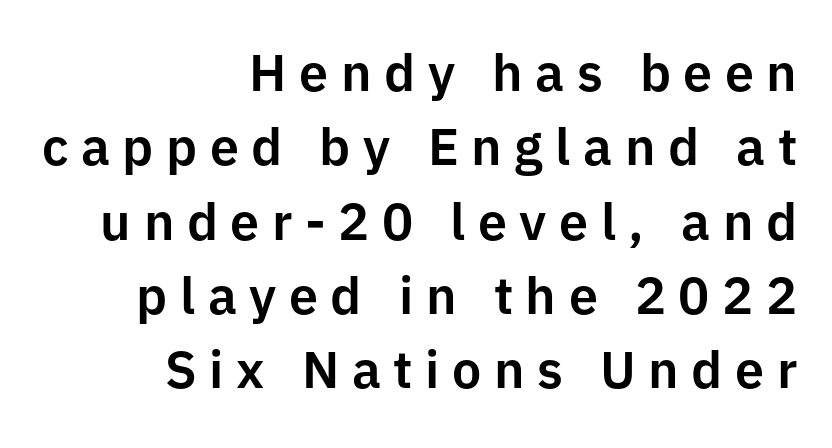
{"serif": "no", "italic": "no", "width": "normal", "stroke_contrast": "low", "x_height": "medium", "monospaced": "no", "underline": "no", "align": "right", "line_spacing": "normal", "line_spacing_ratio": 1.43, "letter_spacing": "wide", "letter_spacing_em": 0.24, "glyph_px": 52}
